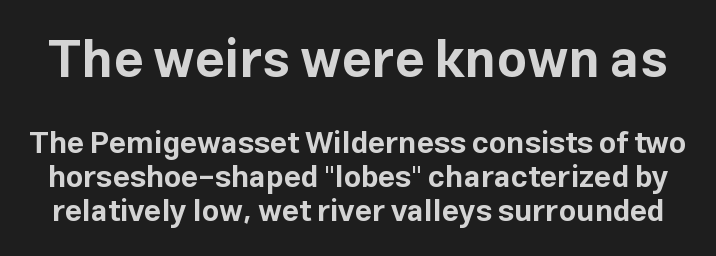
Descenders are the only things crossing below the line. Tall strokes in this sample are plumb rather than angled. A student would notice the top passage is typeset larger than what follows. These lines huddle together more closely than default settings would place them.
